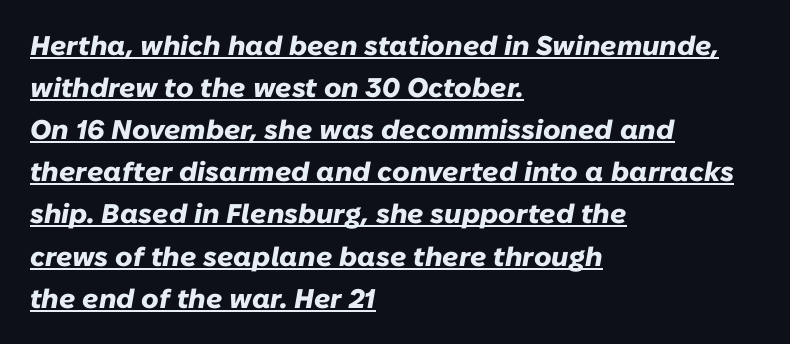
{"italic": "yes", "lean": "right", "slant_degrees": 10, "bold": "yes", "underline": "yes", "align": "left", "line_spacing": "normal", "line_spacing_ratio": 1.56, "letter_spacing": "normal", "letter_spacing_em": 0.0, "glyph_px": 27}
